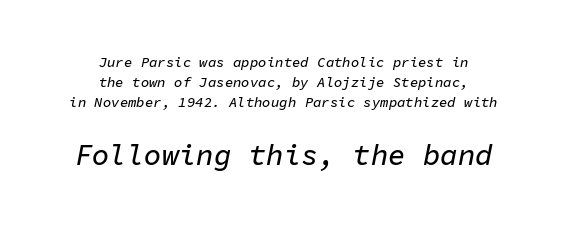
Q: Is the text italic (slanted)? A: Yes, it leans right by about 11 degrees.
Q: Is the text underlined? A: No.
Q: How is the paragraph aligned? A: Centered.
Q: Is the spacing between letters normal or unusually wide? A: Normal.
Q: Is the spacing between lines tight, normal or loose? A: Normal.
Q: Which block of text is set in a larger size, the first (top) or the second (bottom)? A: The second (bottom) one.
Q: Width (condensed, normal, or wide)? A: Normal.
Q: Stroke contrast? A: Low.
Q: x-height? A: Medium.
Q: Monospaced? A: Yes.
